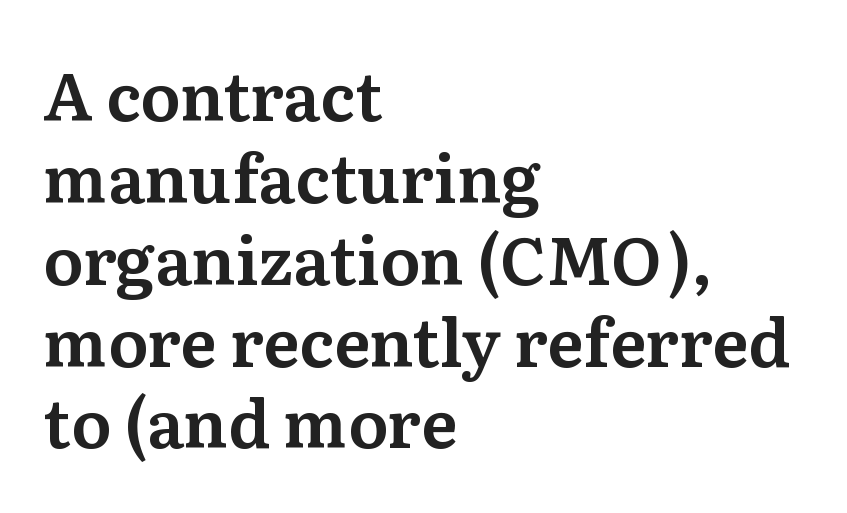
The image shows 66 px serif type, upright; set left-aligned, line spacing 1.24x, normal letter spacing, not underlined; medium stroke contrast and a medium x-height.
